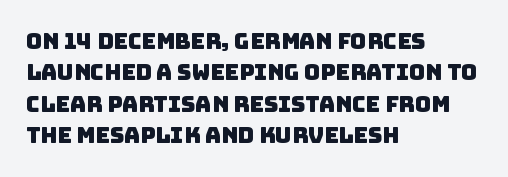
The image shows 22 px text type; set left-aligned, normal line spacing (1.43x), normal letter spacing, not underlined.
